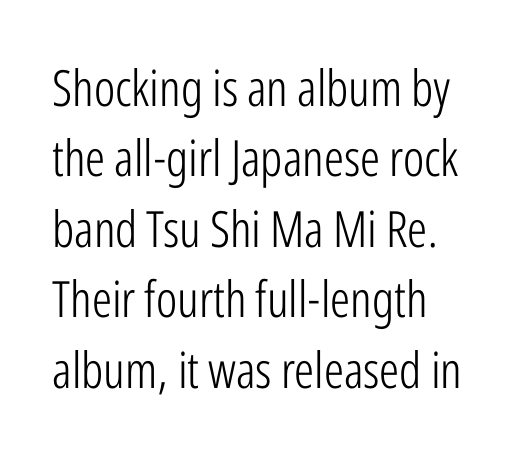
How are the letters spaced? Ordinarily, with no added tracking. This rendering features lettering with no underline. Is there any slant? The stems are plumb. The rows are spaced the way most documents space them. The letters advance in unequal steps, a hallmark of proportional type.
